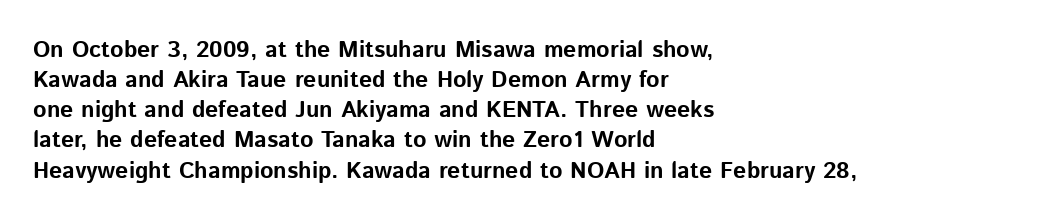
Does extra space separate the letters? No, they use regular spacing. The passage is arranged the way most books set body copy — flush left. Successive baselines arrive at the customary interval. Posture: upright roman. Is the type bold? Yes — the strokes are clearly thick and heavy.
